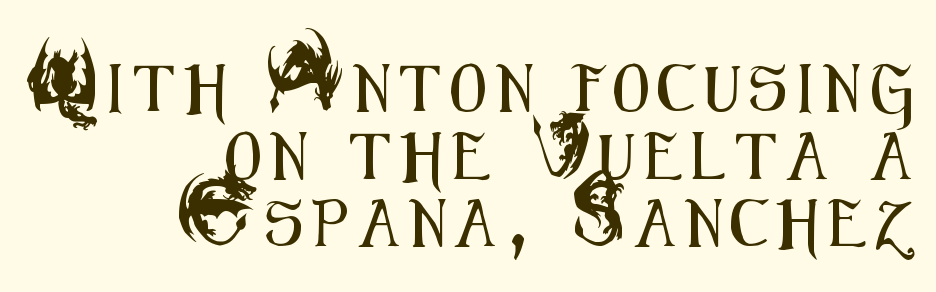
Here the designer chose a conventional face with non-uniform glyph widths. One-word summary of the alignment: right. The specimen reads as upright at a glance. Stroke terminals: plain, sans-serif. The string is rendered with underlining switched off.
